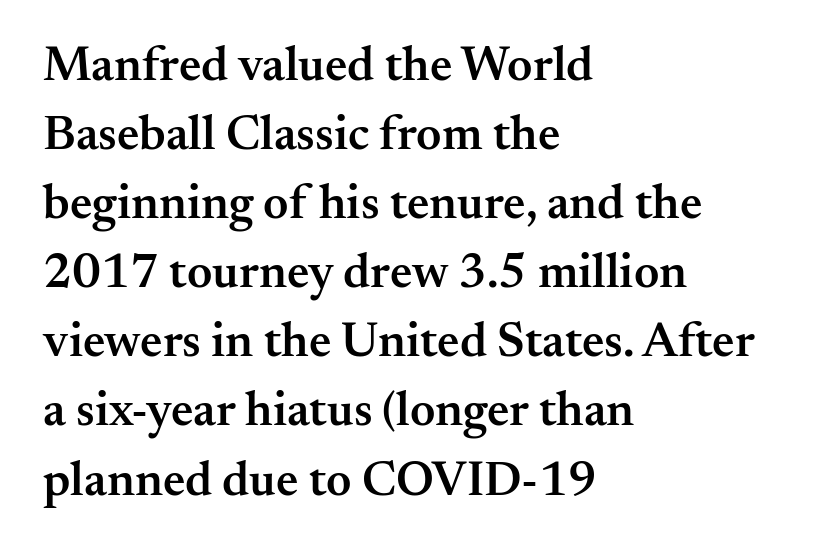
Q: Is the text bold? A: Semi-bold.
Q: Is the text italic (slanted)? A: No, it is upright.
Q: Is the typeface a serif or a sans-serif typeface? A: Serif.
Q: Is the text underlined? A: No.
Q: How is the paragraph aligned? A: Left-aligned.
Q: Is the spacing between letters normal or unusually wide? A: Normal.
Q: Is the spacing between lines tight, normal or loose? A: Normal.
Q: Width (condensed, normal, or wide)? A: Normal.
Q: Stroke contrast? A: Medium.
Q: x-height? A: Small.
Q: Monospaced? A: No.
